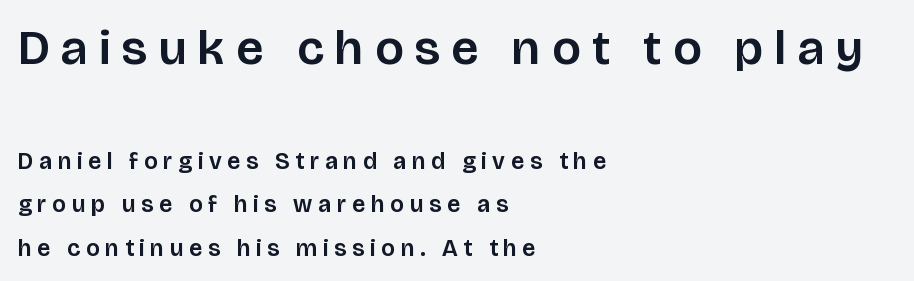
Block one is the big one; block two sits smaller underneath. The type sits square on the baseline with zero lean. The paragraph shown leans on its left margin. Serif or sans? Sans — the stroke terminals are bare.
